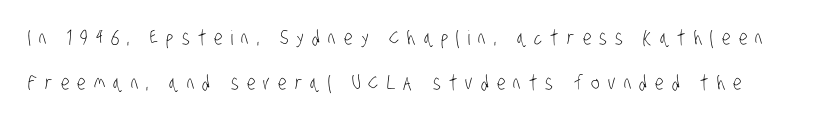
{"bold": "no", "underline": "no", "line_spacing": "loose", "line_spacing_ratio": 2.25, "letter_spacing": "wide", "letter_spacing_em": 0.41, "glyph_px": 20}
